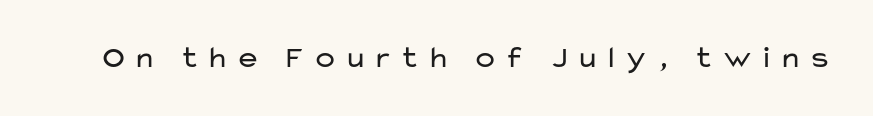
Q: Is the text bold? A: No.
Q: Is the text italic (slanted)? A: No, it is upright.
Q: Is the typeface a serif or a sans-serif typeface? A: Sans-serif.
Q: Is the text underlined? A: No.
Q: Is the spacing between letters normal or unusually wide? A: Unusually wide.
Q: Width (condensed, normal, or wide)? A: Wide.
Q: Stroke contrast? A: Low.
Q: x-height? A: Medium.
Q: Monospaced? A: No.
